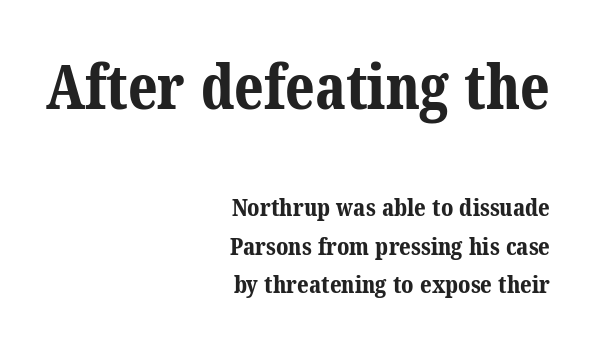
Q: Is the text bold? A: Yes.
Q: Is the typeface a serif or a sans-serif typeface? A: Serif.
Q: Is the text underlined? A: No.
Q: How is the paragraph aligned? A: Right-aligned.
Q: Is the spacing between letters normal or unusually wide? A: Normal.
Q: Is the spacing between lines tight, normal or loose? A: Normal.
Q: Which block of text is set in a larger size, the first (top) or the second (bottom)? A: The first (top) one.
Q: Width (condensed, normal, or wide)? A: Normal.
Q: Stroke contrast? A: Medium.
Q: x-height? A: Medium.
Q: Monospaced? A: No.
